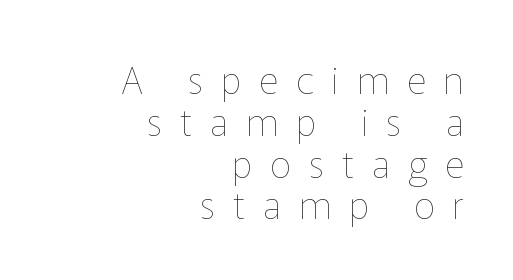
Q: Is the text bold? A: No.
Q: Is the text italic (slanted)? A: No, it is upright.
Q: Is the text underlined? A: No.
Q: How is the paragraph aligned? A: Right-aligned.
Q: Is the spacing between letters normal or unusually wide? A: Unusually wide.
Q: Is the spacing between lines tight, normal or loose? A: Tight.
Q: Width (condensed, normal, or wide)? A: Normal.
Q: Stroke contrast? A: Low.
Q: x-height? A: Medium.
Q: Monospaced? A: No.
